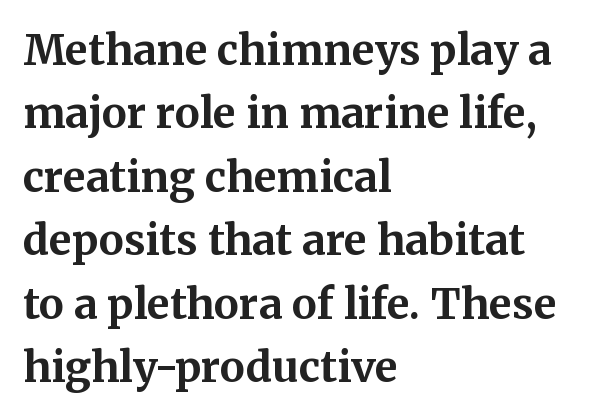
Here the designer chose a conventional face with non-uniform glyph widths. Nothing unusual about the tracking: characters are spaced as the font intends. It's the straight-up-and-down kind of type. Line starts are locked; line ends wander. Does the weight exceed regular? Yes, all the way to bold. Small tapered or slab feet sit at the stroke ends, so this counts as serif.
